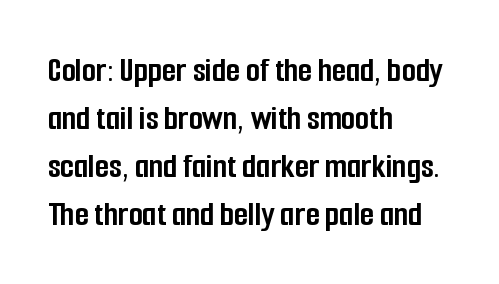
The image shows 36 px semibold, condensed sans-serif type, upright; set left-aligned, normal line spacing (1.33x), normal letter spacing, not underlined; low stroke contrast and a medium x-height.
